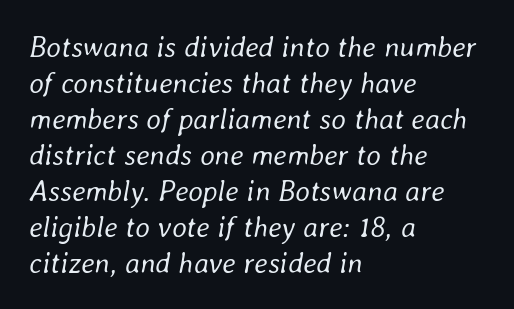
Is the type slanted? Yes — the strokes lean at a clear angle. The area under the type is left untouched. This rendering leaves character spacing at its baseline value. The passage shown is typed in a proportional face where columns would drift. The font is comparable to plain body text, perhaps lighter. The compositor pushed each line to the left boundary.
